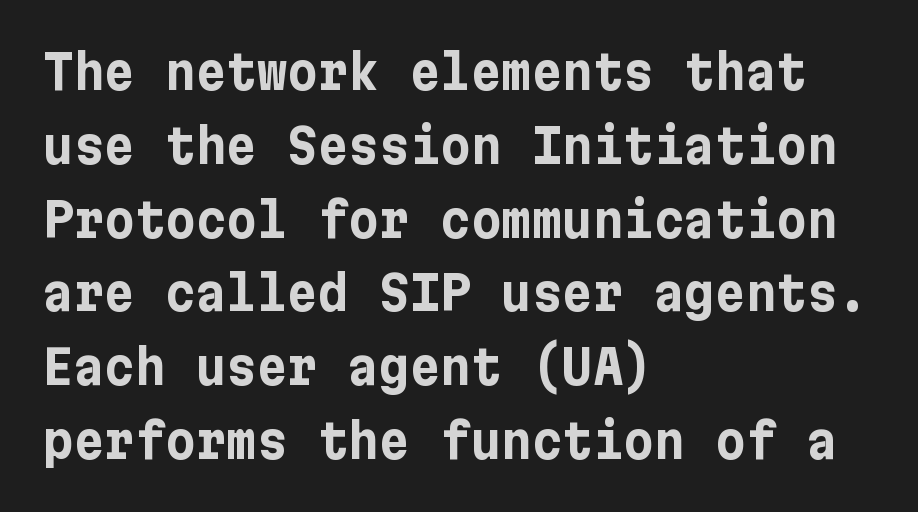
{"serif": "no", "italic": "no", "bold": "yes", "weight": "bold", "width": "normal", "stroke_contrast": "low", "x_height": "medium", "underline": "no", "align": "left", "line_spacing": "normal", "line_spacing_ratio": 1.57, "letter_spacing": "normal", "letter_spacing_em": 0.0, "glyph_px": 47}
